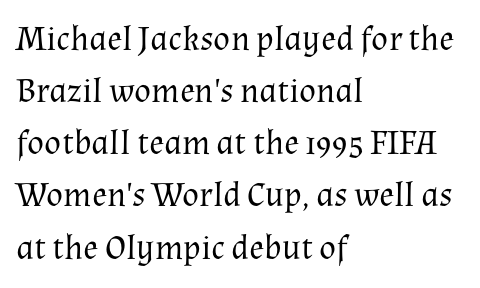
Q: Is the text bold? A: No.
Q: Is the text italic (slanted)? A: No, it is upright.
Q: Is the typeface a serif or a sans-serif typeface? A: Serif.
Q: Is the text underlined? A: No.
Q: How is the paragraph aligned? A: Left-aligned.
Q: Is the spacing between letters normal or unusually wide? A: Normal.
Q: Is the spacing between lines tight, normal or loose? A: Normal.
Q: Width (condensed, normal, or wide)? A: Normal.
Q: Stroke contrast? A: Medium.
Q: x-height? A: Medium.
Q: Monospaced? A: No.
